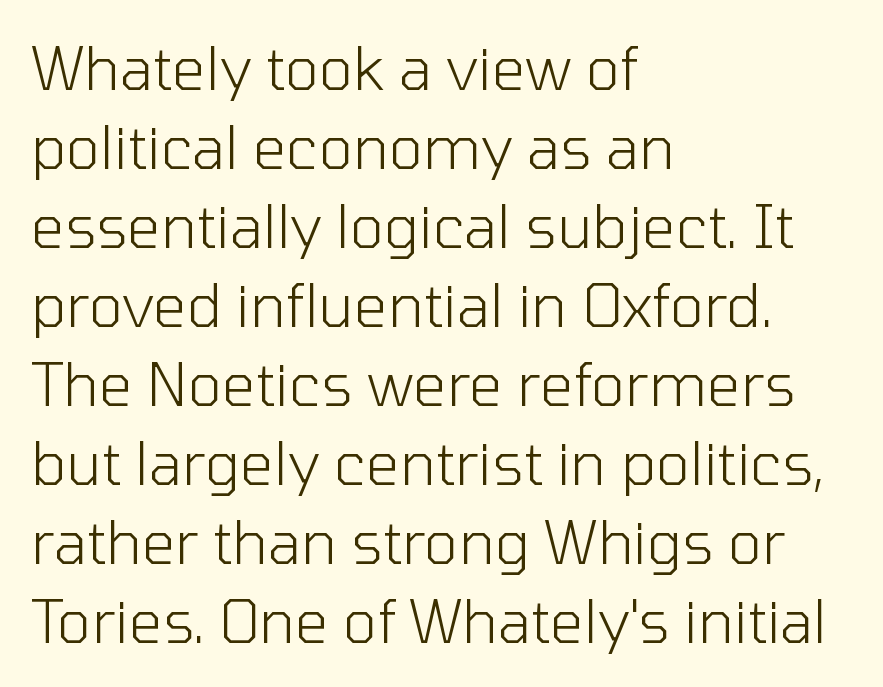
{"serif": "no", "italic": "no", "bold": "no", "weight": "light", "width": "normal", "stroke_contrast": "low", "x_height": "medium", "monospaced": "no", "underline": "no", "align": "left", "line_spacing": "normal", "line_spacing_ratio": 1.34, "letter_spacing": "normal", "letter_spacing_em": 0.0, "glyph_px": 59}
